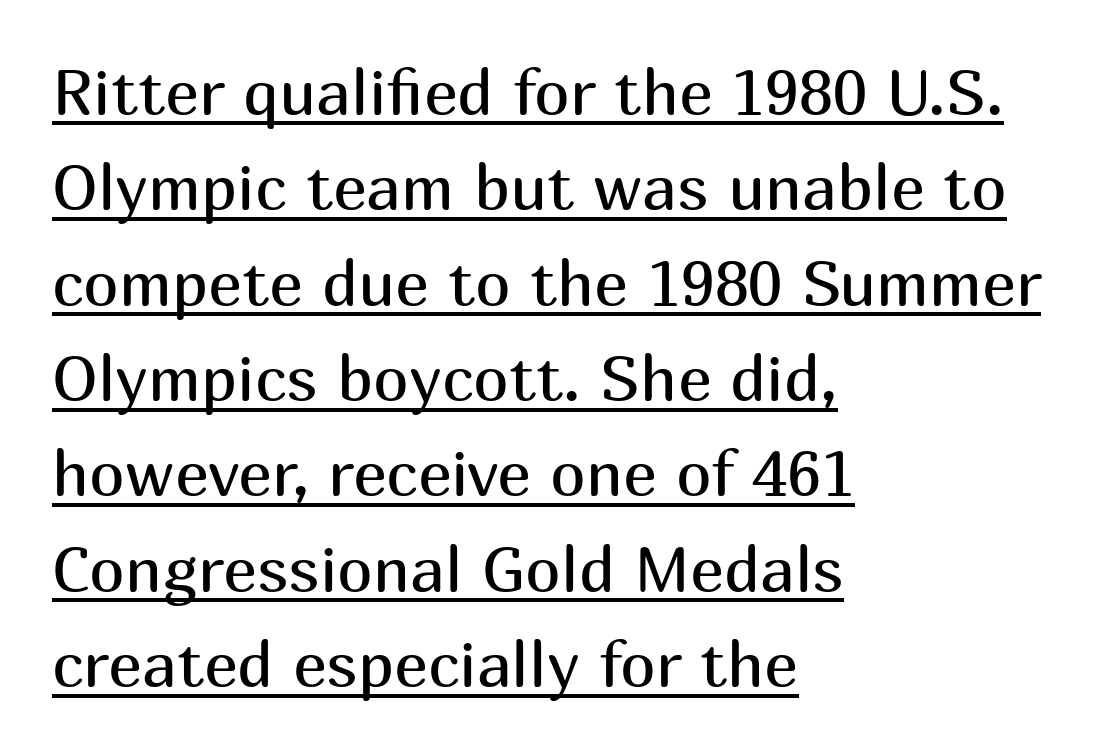
Q: Is the text bold? A: No.
Q: Is the text italic (slanted)? A: No, it is upright.
Q: Is the typeface a serif or a sans-serif typeface? A: Sans-serif.
Q: Is the text underlined? A: Yes.
Q: How is the paragraph aligned? A: Left-aligned.
Q: Is the spacing between letters normal or unusually wide? A: Normal.
Q: Is the spacing between lines tight, normal or loose? A: Normal.
Q: Width (condensed, normal, or wide)? A: Normal.
Q: Stroke contrast? A: Medium.
Q: x-height? A: Medium.
Q: Monospaced? A: No.
